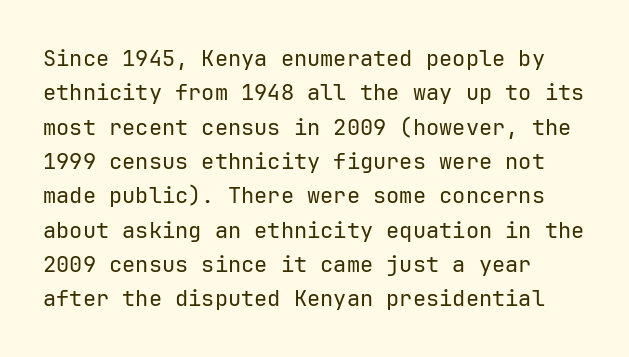
{"italic": "no", "bold": "no", "underline": "no", "align": "left", "line_spacing": "normal", "line_spacing_ratio": 1.56, "letter_spacing": "normal", "letter_spacing_em": 0.0, "glyph_px": 22}
